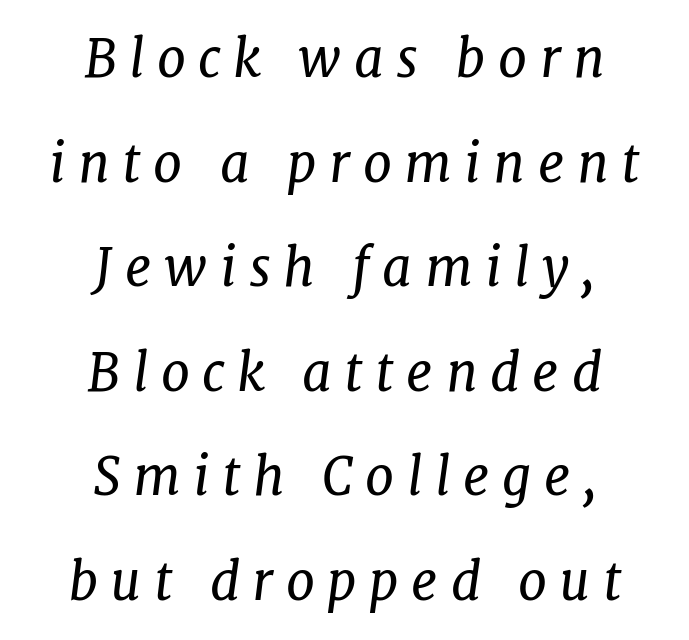
{"serif": "yes", "italic": "yes", "lean": "right", "slant_degrees": 7, "bold": "no", "weight": "regular", "width": "normal", "stroke_contrast": "low", "x_height": "medium", "monospaced": "no", "underline": "no", "align": "center", "line_spacing": "loose", "line_spacing_ratio": 2.01, "letter_spacing": "wide", "letter_spacing_em": 0.24, "glyph_px": 52}
